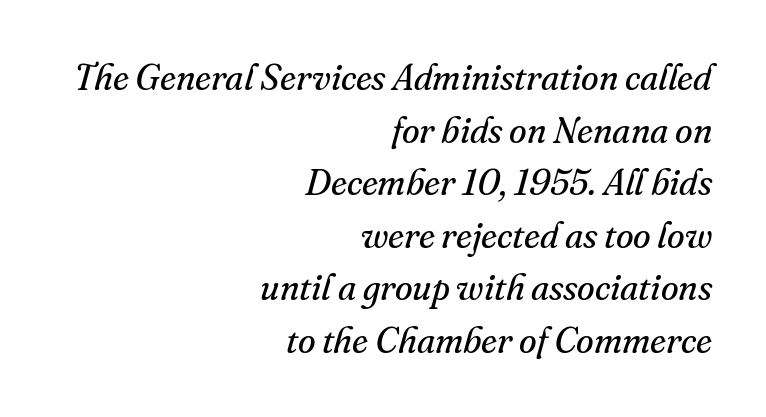
The image shows 36 px regular-weight serif type, italic (leaning right); set right-aligned, normal line spacing (1.46x), normal letter spacing, not underlined; medium stroke contrast and a small x-height.
